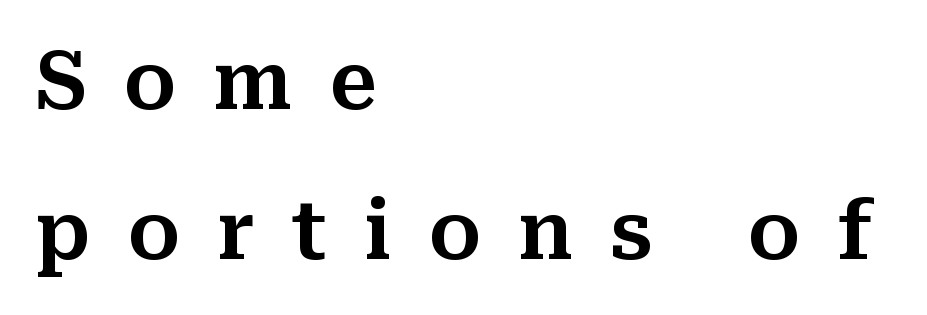
Q: Is the text italic (slanted)? A: No, it is upright.
Q: Is the typeface a serif or a sans-serif typeface? A: Serif.
Q: Is the text underlined? A: No.
Q: How is the paragraph aligned? A: Left-aligned.
Q: Is the spacing between letters normal or unusually wide? A: Unusually wide.
Q: Is the spacing between lines tight, normal or loose? A: Loose.
Q: Width (condensed, normal, or wide)? A: Normal.
Q: Stroke contrast? A: Medium.
Q: x-height? A: Medium.
Q: Monospaced? A: No.
